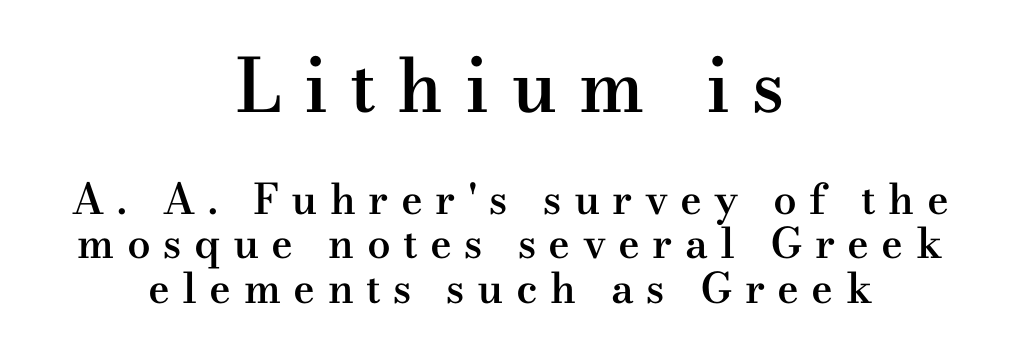
Short note: letters widely spaced. The axis of the letterforms is exactly vertical. Serif or sans? Serif — the stroke terminals have little feet. A semibold gives these letters moderate extra thickness, short of bold. Unmarked baselines from the first word to the last. This sample has the flowing, uneven cadence of proportional lettering.
